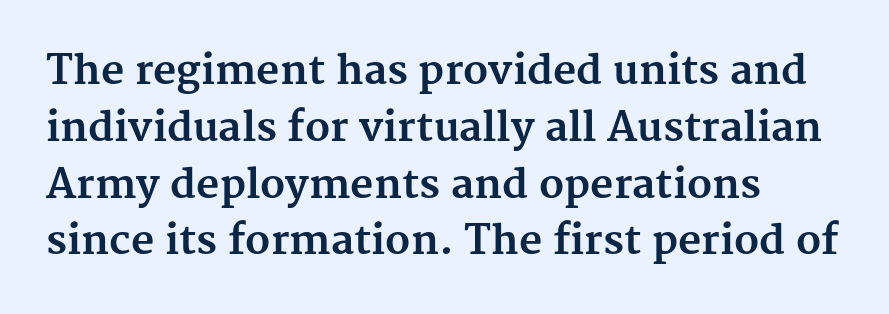
{"serif": "yes", "italic": "no", "bold": "yes", "weight": "bold", "width": "normal", "stroke_contrast": "medium", "x_height": "medium", "monospaced": "no", "underline": "no", "align": "left", "line_spacing": "normal", "line_spacing_ratio": 1.42, "letter_spacing": "normal", "letter_spacing_em": 0.0, "glyph_px": 40}
